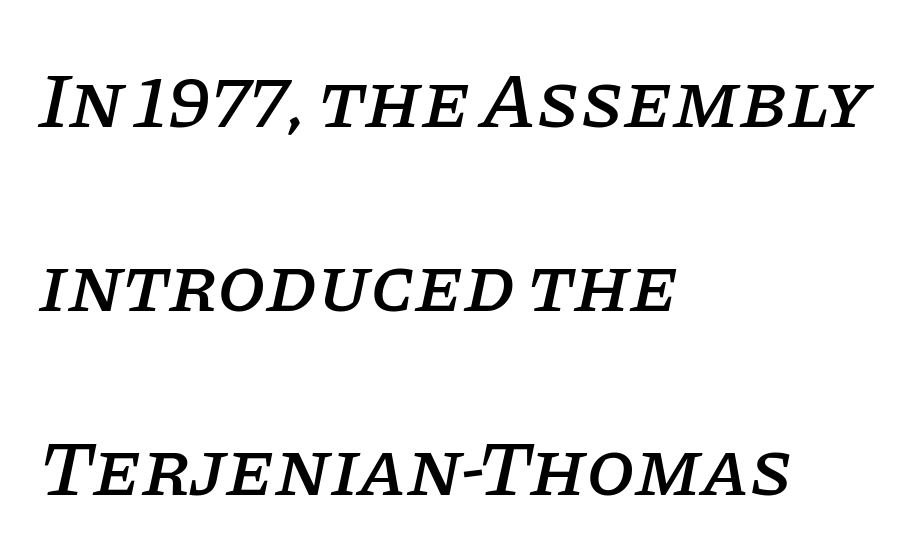
The image shows 79 px serif type, italic (leaning right); set left-aligned, loose line spacing (2.33x), normal letter spacing, not underlined; low stroke contrast and a large x-height.
